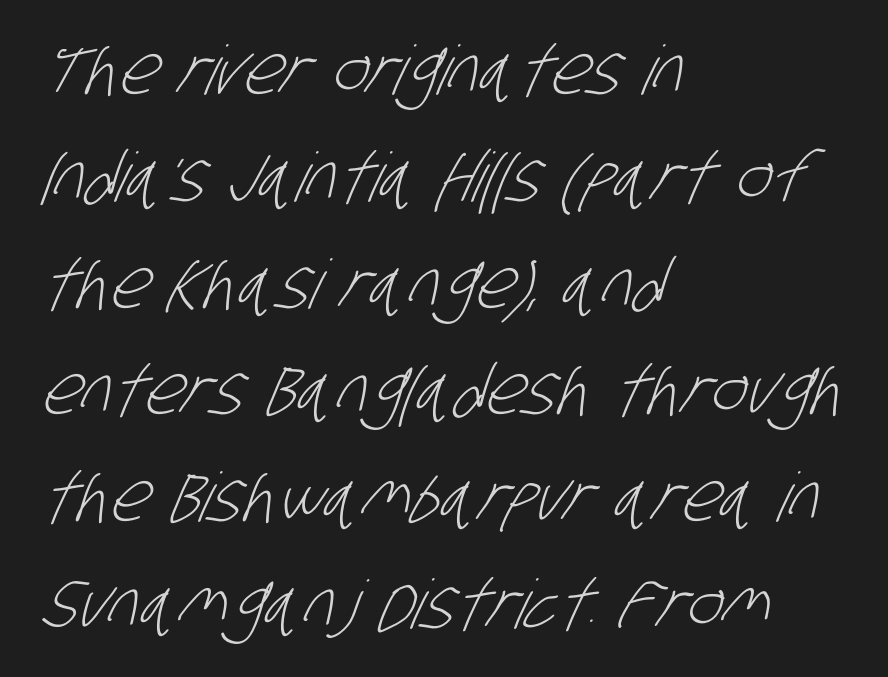
The image shows 68 px light, condensed sans-serif type; set left-aligned, normal line spacing (1.57x), normal letter spacing, not underlined; low stroke contrast and a large x-height.
